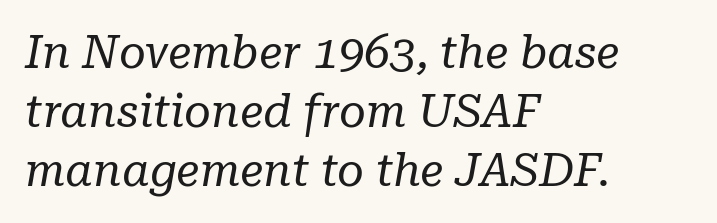
Q: Is the text bold? A: No.
Q: Is the text italic (slanted)? A: Yes, it leans right by about 10 degrees.
Q: Is the typeface a serif or a sans-serif typeface? A: Serif.
Q: Is the text underlined? A: No.
Q: How is the paragraph aligned? A: Left-aligned.
Q: Is the spacing between letters normal or unusually wide? A: Normal.
Q: Is the spacing between lines tight, normal or loose? A: Normal.
Q: Width (condensed, normal, or wide)? A: Normal.
Q: Stroke contrast? A: Low.
Q: x-height? A: Medium.
Q: Monospaced? A: No.
